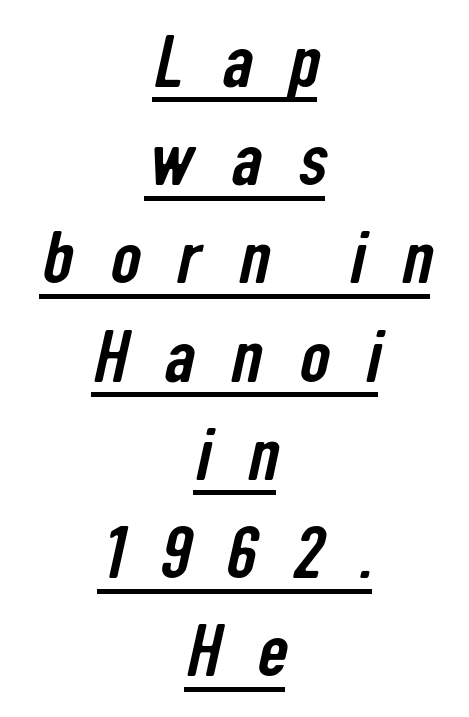
The type is letterspaced generously, with wide tracking. Type style note: lacks serifs. Each letter keeps its own natural width here, so spacing adapts to shape. Summary of vertical rhythm: regular, with standard interline spacing. Teacher's note: observe the equal gaps on both sides — that is centered alignment.
